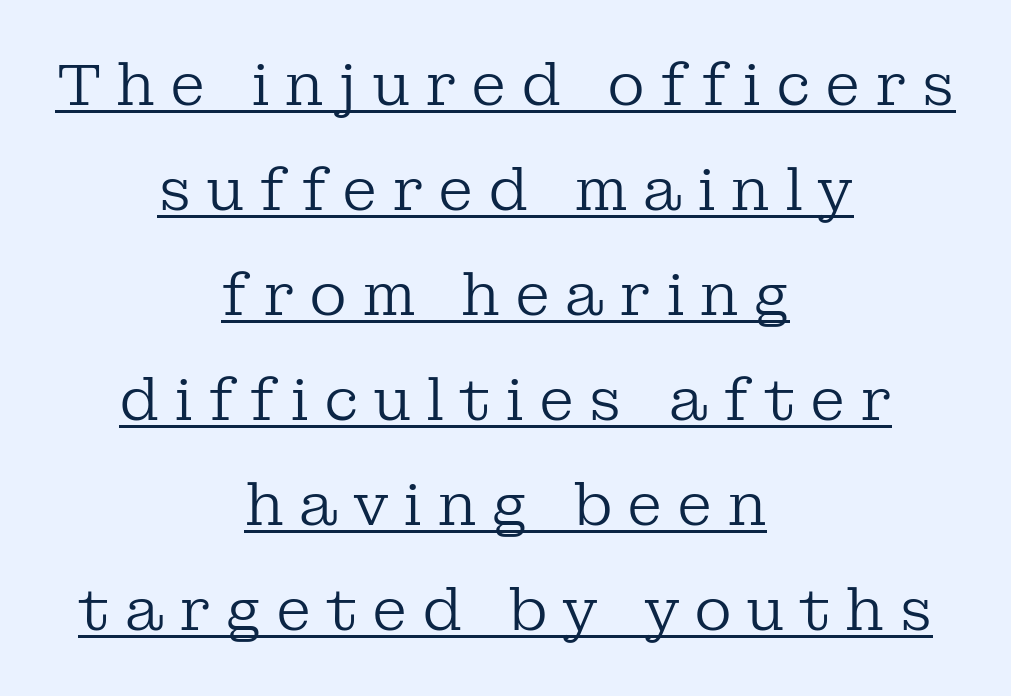
Q: Is the text bold? A: No.
Q: Is the text italic (slanted)? A: No, it is upright.
Q: Is the typeface a serif or a sans-serif typeface? A: Serif.
Q: Is the text underlined? A: Yes.
Q: How is the paragraph aligned? A: Centered.
Q: Is the spacing between letters normal or unusually wide? A: Unusually wide.
Q: Width (condensed, normal, or wide)? A: Normal.
Q: Stroke contrast? A: Low.
Q: x-height? A: Medium.
Q: Monospaced? A: No.
